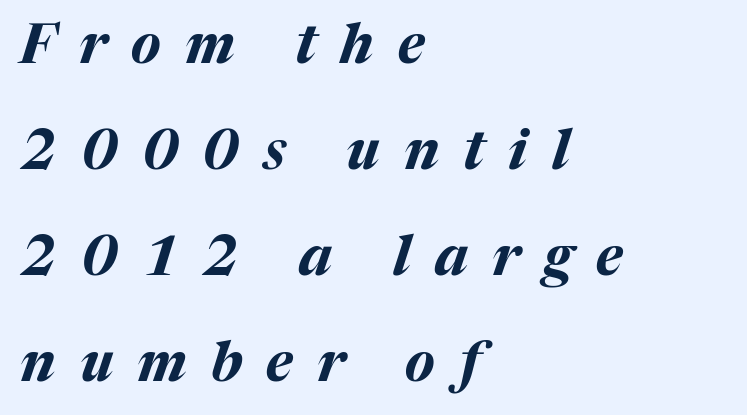
The paragraph has a hard left edge and a soft right edge. This sample uses an oblique cut, with every glyph tilted off the vertical. Think of a printed novel: that variable character pitch is what you see here. Here the glyphs are tracked loosely, breaking word shapes into spaced letters. A typesetter would call this leading open, well beyond the default. A bare baseline throughout the passage.
